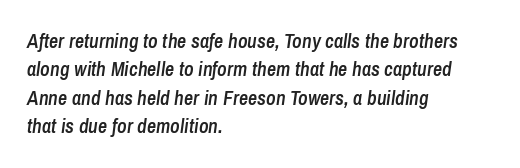
What weight is shown? A semibold, between regular and bold. All the whitespace from short lines collects on the right. The letters sit at their default tracking, neither squeezed nor spread. Designer's note — italics engaged. Check the space under the baseline: it is left empty.
